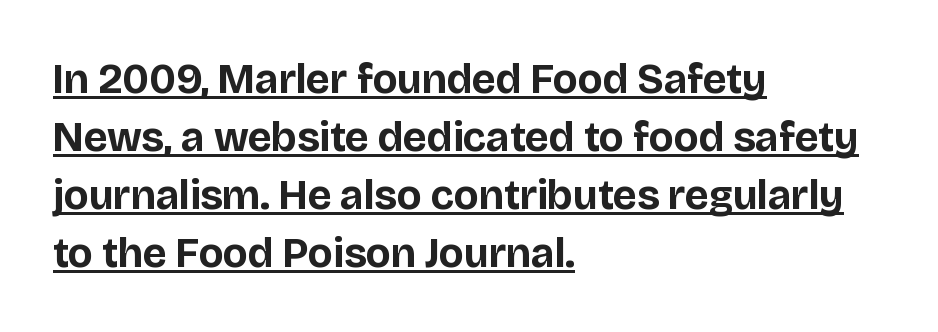
Q: Is the text bold? A: Yes.
Q: Is the text italic (slanted)? A: No, it is upright.
Q: Is the typeface a serif or a sans-serif typeface? A: Sans-serif.
Q: Is the text underlined? A: Yes.
Q: How is the paragraph aligned? A: Left-aligned.
Q: Is the spacing between letters normal or unusually wide? A: Normal.
Q: Is the spacing between lines tight, normal or loose? A: Normal.
Q: Width (condensed, normal, or wide)? A: Normal.
Q: Stroke contrast? A: Low.
Q: x-height? A: Large.
Q: Monospaced? A: No.
